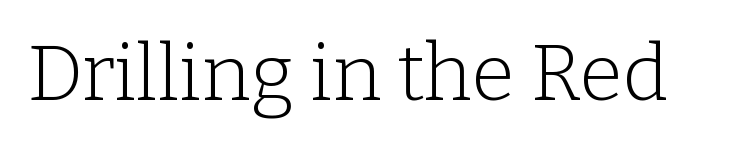
The image shows 78 px light serif type, upright; set normal letter spacing, not underlined; low stroke contrast and a medium x-height.
